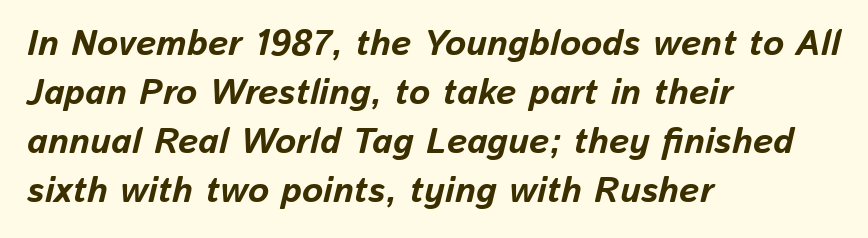
The image shows 36 px bold type, italic (leaning right); set left-aligned, normal line spacing (1.36x), normal letter spacing, not underlined; low stroke contrast and a medium x-height.
